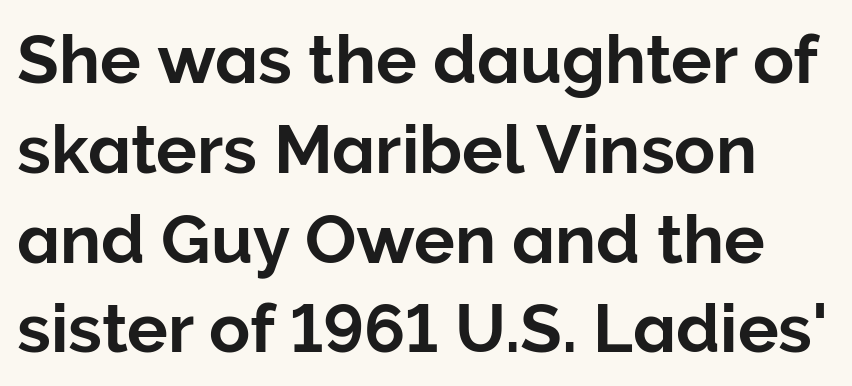
{"serif": "no", "italic": "no", "width": "normal", "stroke_contrast": "low", "x_height": "medium", "monospaced": "no", "underline": "no", "line_spacing": "normal", "line_spacing_ratio": 1.32, "letter_spacing": "normal", "letter_spacing_em": 0.0, "glyph_px": 68}
